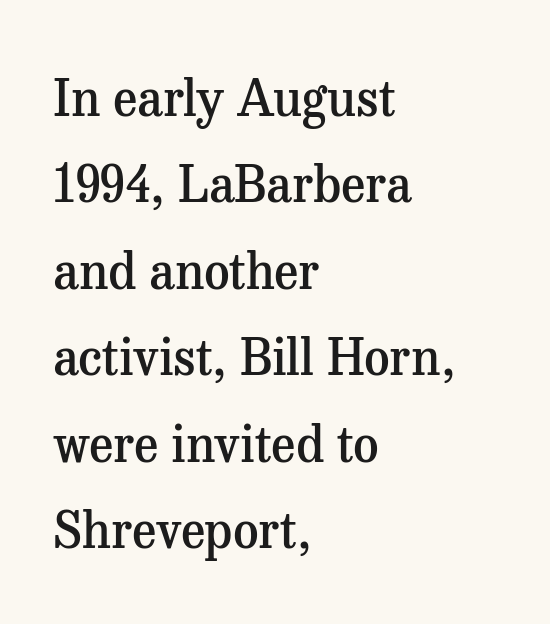
The image shows 50 px semibold serif type, upright; set left-aligned, line spacing 1.73x, normal letter spacing, not underlined; medium stroke contrast and a medium x-height.
